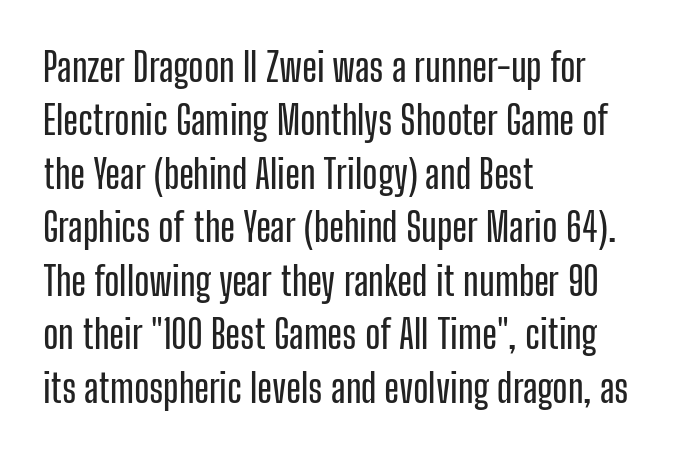
{"serif": "no", "italic": "no", "width": "condensed", "stroke_contrast": "low", "x_height": "medium", "monospaced": "no", "underline": "no", "align": "left", "line_spacing": "normal", "line_spacing_ratio": 1.37, "letter_spacing": "normal", "letter_spacing_em": 0.0, "glyph_px": 39}
